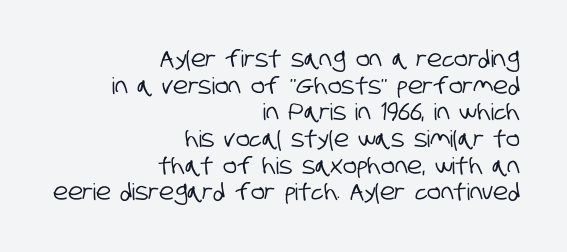
Q: Is the text underlined? A: No.
Q: How is the paragraph aligned? A: Right-aligned.
Q: Is the spacing between letters normal or unusually wide? A: Normal.
